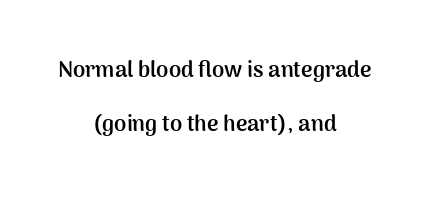
The image shows 22 px bold type, upright; set centered, loose line spacing (2.44x), normal letter spacing, not underlined.
